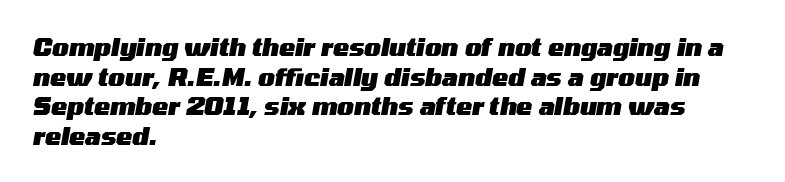
Q: Is the text bold? A: Yes.
Q: Is the text italic (slanted)? A: Yes, it leans right by about 10 degrees.
Q: Is the text underlined? A: No.
Q: How is the paragraph aligned? A: Left-aligned.
Q: Is the spacing between letters normal or unusually wide? A: Normal.
